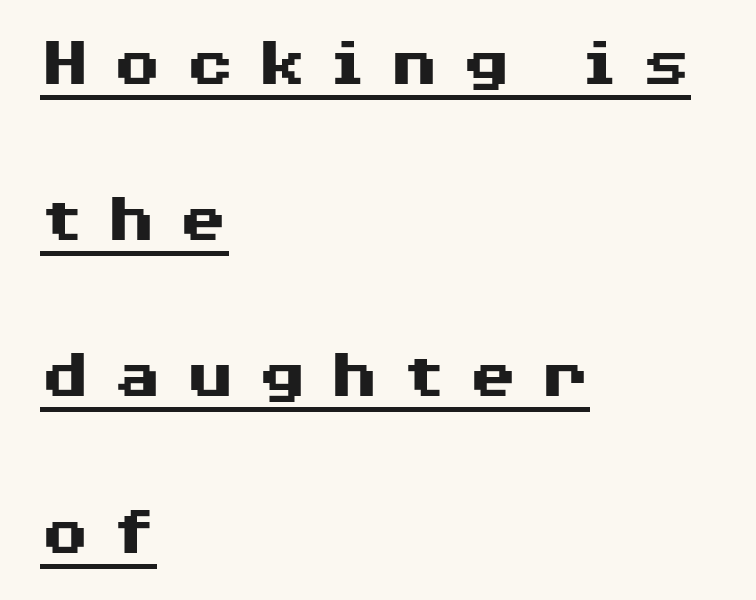
The image shows 72 px heavy, wide sans-serif type, upright; set left-aligned, loose line spacing (2.17x), unusually wide letter spacing (+0.31 em), underlined; medium stroke contrast and a medium x-height.
